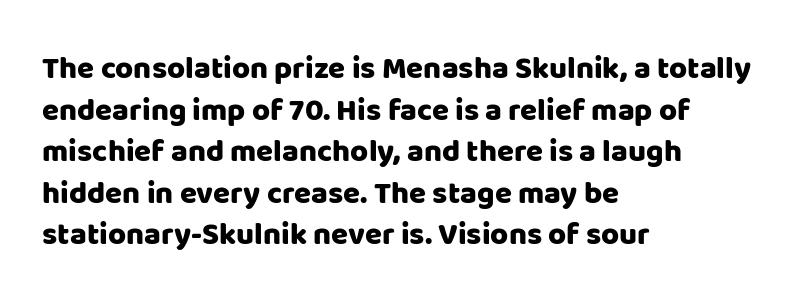
{"serif": "no", "italic": "no", "width": "normal", "stroke_contrast": "low", "x_height": "large", "monospaced": "no", "underline": "no", "align": "left", "line_spacing": "normal", "line_spacing_ratio": 1.34, "letter_spacing": "normal", "letter_spacing_em": 0.0, "glyph_px": 31}
